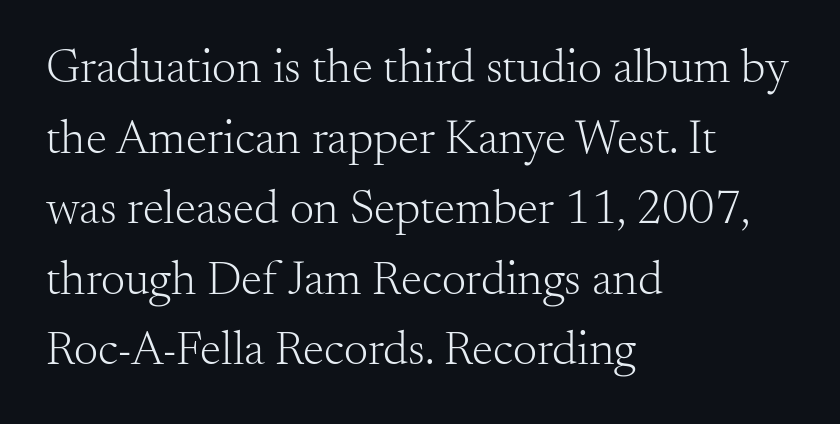
Q: Is the text bold? A: No.
Q: Is the text italic (slanted)? A: No, it is upright.
Q: Is the typeface a serif or a sans-serif typeface? A: Serif.
Q: Is the text underlined? A: No.
Q: How is the paragraph aligned? A: Left-aligned.
Q: Is the spacing between letters normal or unusually wide? A: Normal.
Q: Is the spacing between lines tight, normal or loose? A: Normal.
Q: Width (condensed, normal, or wide)? A: Normal.
Q: Stroke contrast? A: Medium.
Q: x-height? A: Small.
Q: Monospaced? A: No.
